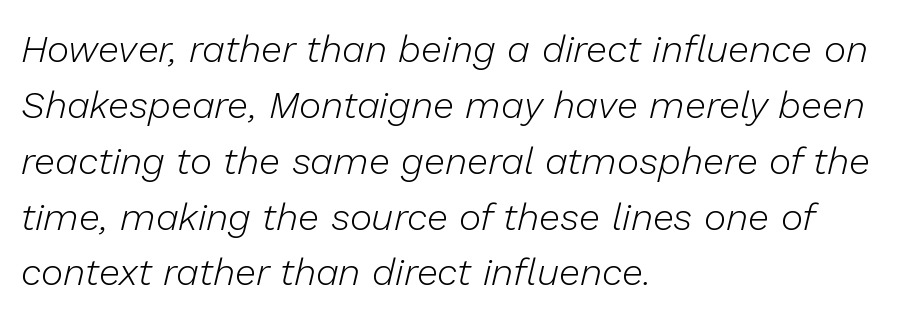
{"italic": "yes", "lean": "right", "slant_degrees": 13, "bold": "no", "weight": "light", "width": "normal", "stroke_contrast": "low", "x_height": "medium", "monospaced": "no", "underline": "no", "align": "left", "line_spacing": "normal", "line_spacing_ratio": 1.47, "letter_spacing": "normal", "letter_spacing_em": 0.0, "glyph_px": 38}
